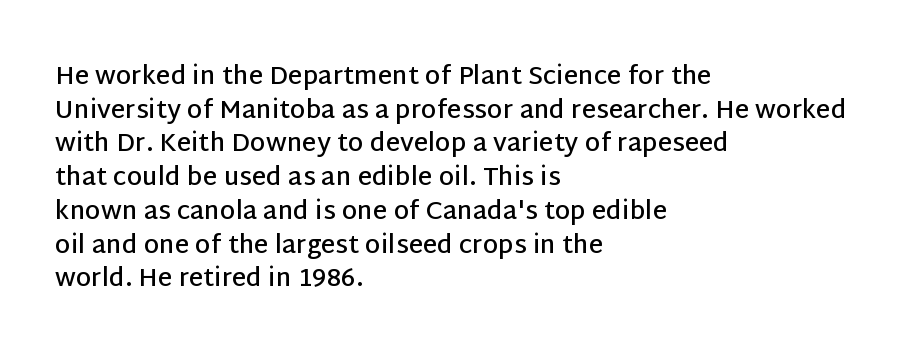
The image shows 25 px text type, upright; set left-aligned, normal line spacing (1.35x), normal letter spacing, not underlined.
